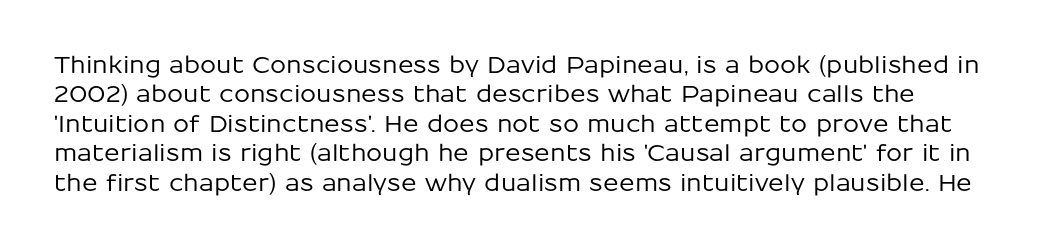
You could call the tracking neutral — neither tight nor loose. The area under the type is left untouched. Every character sits straight up, as roman type does. Leading: standard.
